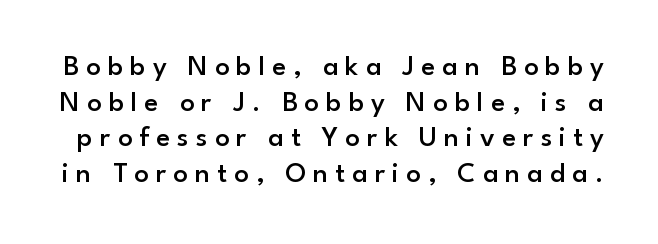
Q: Is the text bold? A: Semi-bold.
Q: Is the text italic (slanted)? A: No, it is upright.
Q: Is the typeface a serif or a sans-serif typeface? A: Sans-serif.
Q: Is the text underlined? A: No.
Q: Is the spacing between letters normal or unusually wide? A: Unusually wide.
Q: Width (condensed, normal, or wide)? A: Normal.
Q: Stroke contrast? A: Low.
Q: x-height? A: Small.
Q: Monospaced? A: No.
